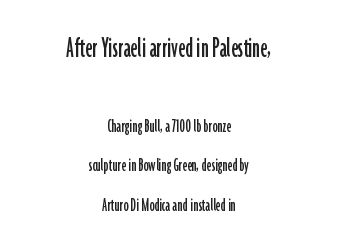
{"serif": "no", "italic": "no", "width": "condensed", "stroke_contrast": "low", "x_height": "medium", "monospaced": "no", "underline": "no", "align": "center", "line_spacing": "loose", "line_spacing_ratio": 1.97, "letter_spacing": "normal", "letter_spacing_em": 0.0, "larger_block": "first", "size_ratio": 1.5, "glyph_px": 30}
